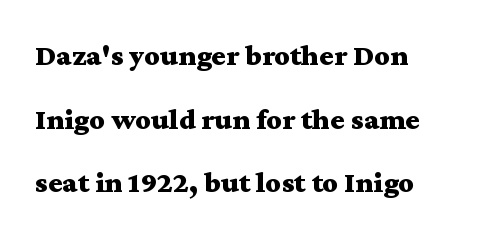
The image shows 30 px bold, wide serif type, upright; set left-aligned, loose line spacing (2.12x), normal letter spacing, not underlined; medium stroke contrast and a medium x-height.
